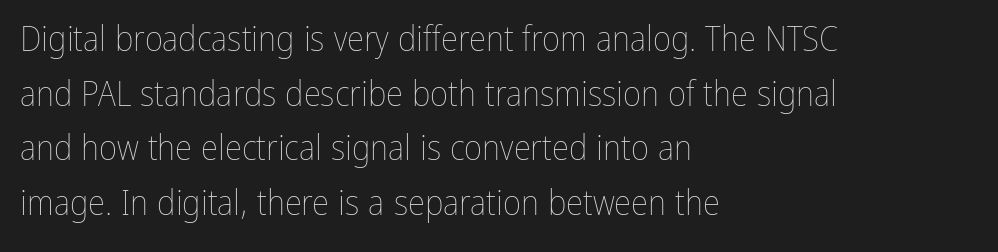
Q: Is the text bold? A: No.
Q: Is the text italic (slanted)? A: No, it is upright.
Q: Is the text underlined? A: No.
Q: How is the paragraph aligned? A: Left-aligned.
Q: Is the spacing between letters normal or unusually wide? A: Normal.
Q: Is the spacing between lines tight, normal or loose? A: Normal.
Q: Width (condensed, normal, or wide)? A: Condensed.
Q: Stroke contrast? A: Low.
Q: x-height? A: Medium.
Q: Monospaced? A: No.
